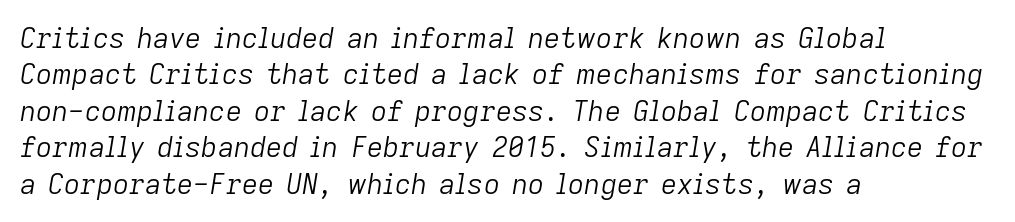
The image shows 28 px light type, italic (leaning right); set left-aligned, normal line spacing (1.3x), normal letter spacing, not underlined; low stroke contrast and a medium x-height.
